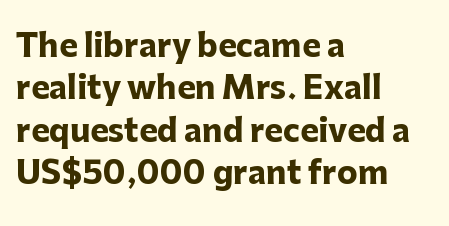
{"serif": "no", "italic": "no", "bold": "yes", "weight": "heavy", "width": "normal", "stroke_contrast": "low", "x_height": "medium", "monospaced": "no", "underline": "no", "align": "left", "line_spacing": "normal", "line_spacing_ratio": 1.37, "letter_spacing": "normal", "letter_spacing_em": 0.0, "glyph_px": 31}
